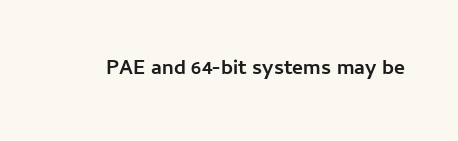
The letterforms sit shoulder to shoulder at normal distance. These lines were composed using upright roman letters. Check the space under the baseline: it is left empty. The sample has been set heavy, in full bold.
